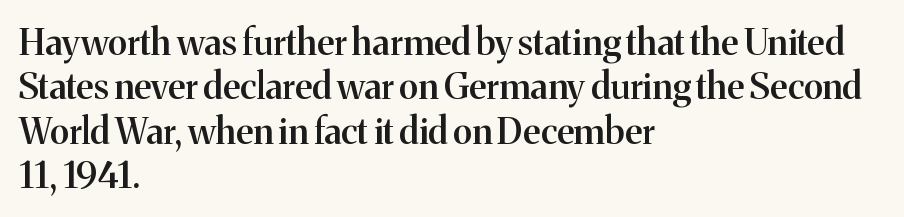
The image shows 36 px semibold serif type, upright; set left-aligned, line spacing 1.23x, normal letter spacing, not underlined; medium stroke contrast and a medium x-height.
